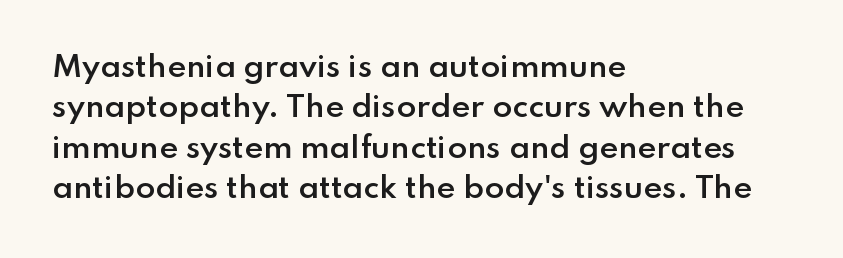
The image shows 29 px semibold sans-serif type, upright; set left-aligned, normal line spacing (1.39x), normal letter spacing, not underlined; low stroke contrast and a small x-height.
